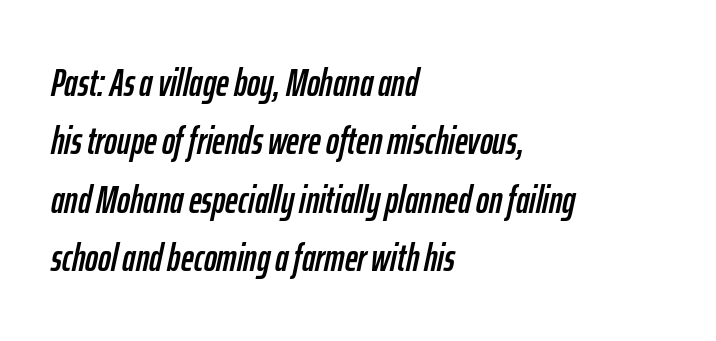
If you drew a ruler down the left edge, every line would touch it. This rendering leaves character spacing at its baseline value. The words here are not underlined. Quick note: italic.
